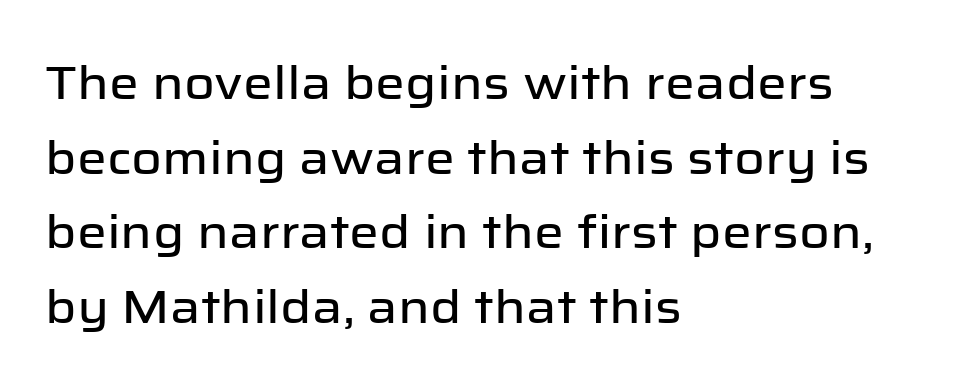
The image shows 47 px sans-serif type, upright; set left-aligned, normal line spacing (1.59x), normal letter spacing, not underlined; low stroke contrast and a medium x-height.
